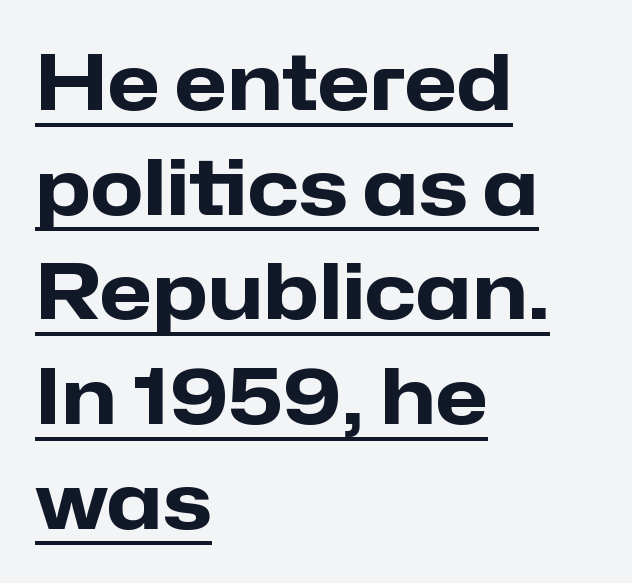
Q: Is the text bold? A: Yes.
Q: Is the text italic (slanted)? A: No, it is upright.
Q: Is the typeface a serif or a sans-serif typeface? A: Sans-serif.
Q: Is the text underlined? A: Yes.
Q: How is the paragraph aligned? A: Left-aligned.
Q: Is the spacing between letters normal or unusually wide? A: Normal.
Q: Is the spacing between lines tight, normal or loose? A: Normal.
Q: Width (condensed, normal, or wide)? A: Normal.
Q: Stroke contrast? A: Low.
Q: x-height? A: Medium.
Q: Monospaced? A: No.
